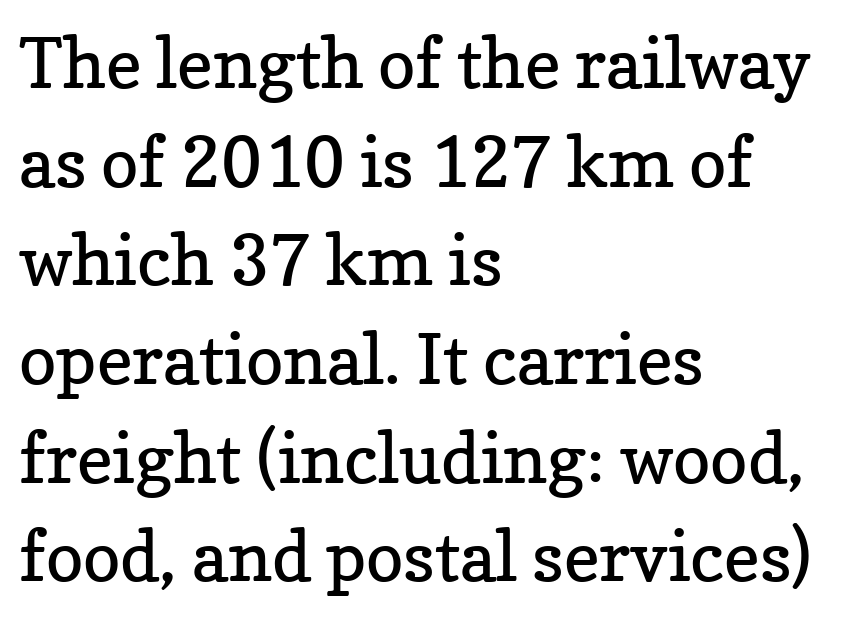
The space between consecutive lines is moderate. What kind of face is this? One with serifs. The horizontal fit of the characters is conventional and even. Tall strokes in this sample are plumb rather than angled. On a weight scale, this lands at 450 or below. You could not count columns in this text — the font is proportionally spaced.
